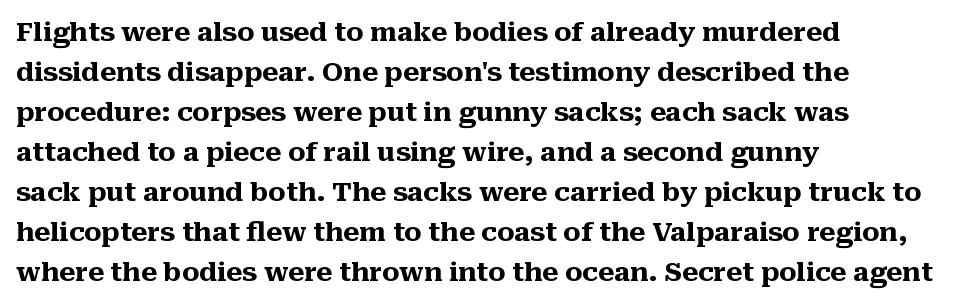
The letterforms sit shoulder to shoulder at normal distance. If you measured baseline to baseline, you'd find a middling distance. The specimen omits any rule beneath the text block's lines. These lines stack with their left ends in a neat column.
